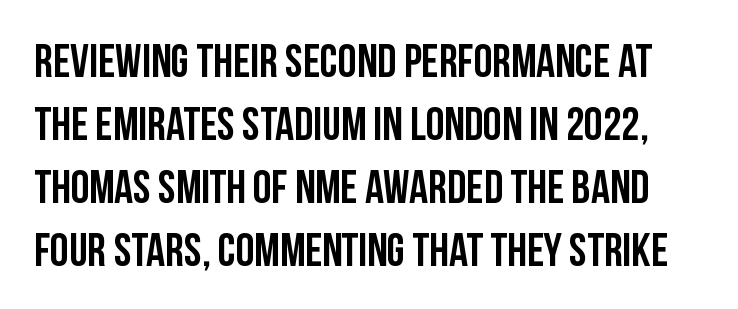
{"serif": "no", "italic": "no", "bold": "yes", "weight": "semibold", "width": "condensed", "stroke_contrast": "low", "x_height": "large", "monospaced": "no", "underline": "no", "line_spacing": "normal", "line_spacing_ratio": 1.34, "letter_spacing": "normal", "letter_spacing_em": 0.0, "glyph_px": 47}
